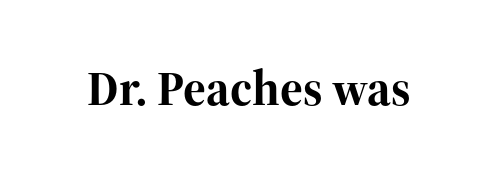
A typesetter would call this proportional, since set widths differ per character. The lettering stays uniformly vertical, giving the passage a roman look. Classification — serif. Typographic density is high because the face is bold. This rendering leaves character spacing at its baseline value.
